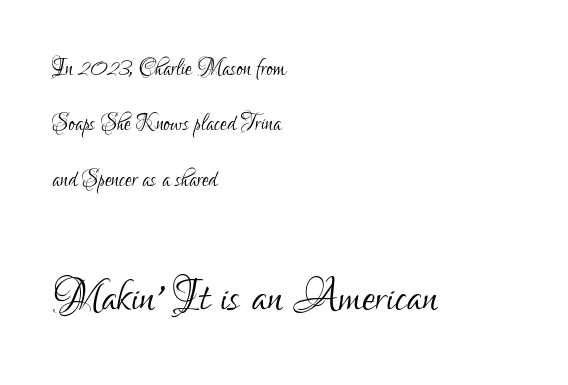
Layout note: lines flush left. Ink coverage per letter is moderate at most. The face used here is a sans, in the tradition of grotesques and geometrics. Proportional: the letters do not fall into vertical columns.
